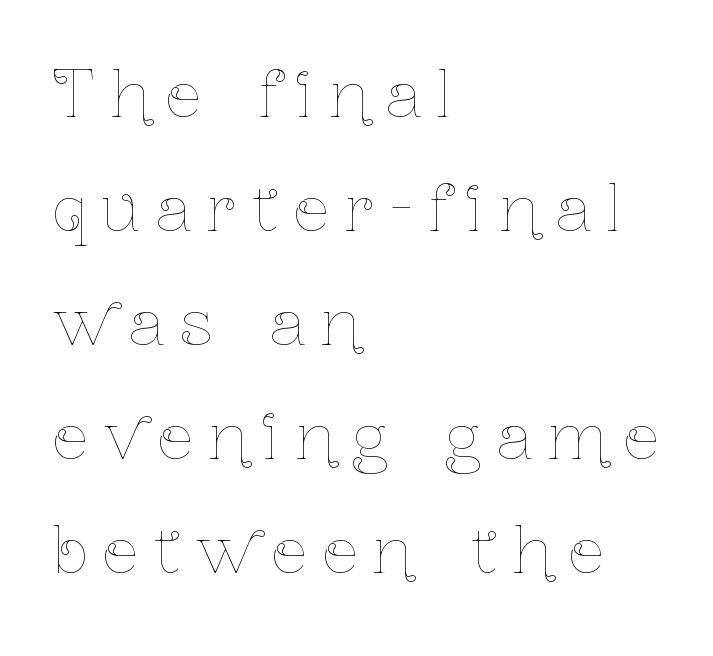
Q: Is the text bold? A: No.
Q: Is the text italic (slanted)? A: No, it is upright.
Q: Is the text underlined? A: No.
Q: How is the paragraph aligned? A: Left-aligned.
Q: Is the spacing between letters normal or unusually wide? A: Unusually wide.
Q: Width (condensed, normal, or wide)? A: Condensed.
Q: Stroke contrast? A: Low.
Q: x-height? A: Medium.
Q: Monospaced? A: No.
